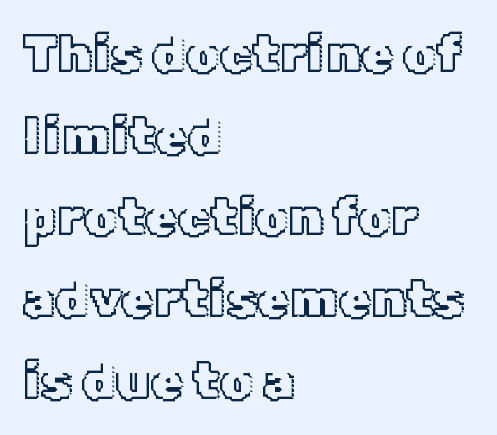
Q: Is the text italic (slanted)? A: No, it is upright.
Q: Is the text underlined? A: No.
Q: How is the paragraph aligned? A: Left-aligned.
Q: Is the spacing between letters normal or unusually wide? A: Normal.
Q: Is the spacing between lines tight, normal or loose? A: Normal.
Q: Width (condensed, normal, or wide)? A: Normal.
Q: x-height? A: Medium.
Q: Monospaced? A: No.
